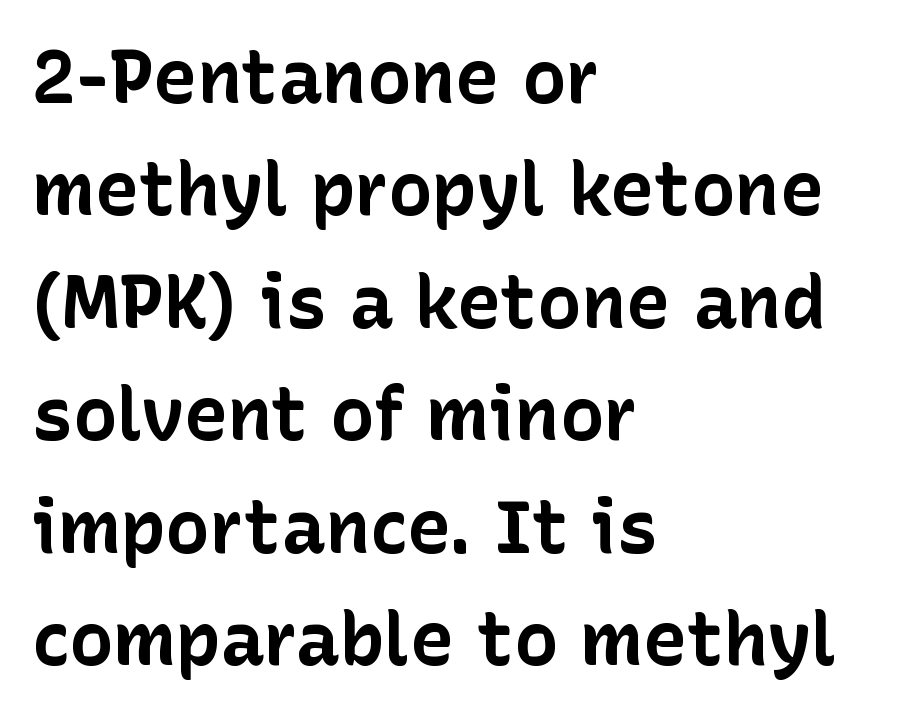
Q: Is the text bold? A: Yes.
Q: Is the text italic (slanted)? A: No, it is upright.
Q: Is the typeface a serif or a sans-serif typeface? A: Sans-serif.
Q: Is the text underlined? A: No.
Q: How is the paragraph aligned? A: Left-aligned.
Q: Is the spacing between letters normal or unusually wide? A: Normal.
Q: Is the spacing between lines tight, normal or loose? A: Normal.
Q: Width (condensed, normal, or wide)? A: Normal.
Q: Stroke contrast? A: Low.
Q: x-height? A: Medium.
Q: Monospaced? A: No.
